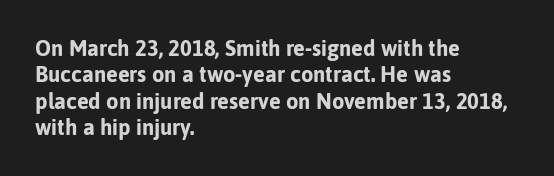
Stroke thickness is high; the sample reads as a true bold. Underline: absent. The horizontal fit of the characters is conventional and even. Do the letters lean? They stand straight. Horizontal alignment here is leftward, the default for most running prose.
